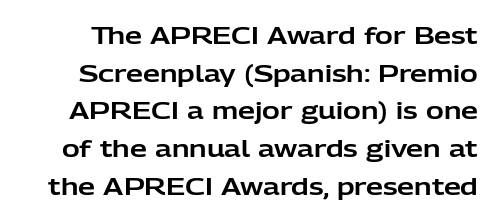
{"italic": "no", "underline": "no", "line_spacing": "normal", "line_spacing_ratio": 1.57, "letter_spacing": "normal", "letter_spacing_em": 0.0, "glyph_px": 24}
